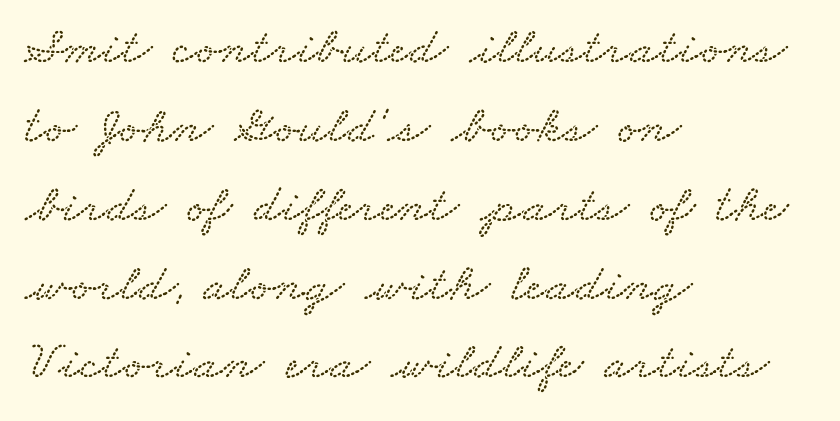
Q: Is the text underlined? A: No.
Q: How is the paragraph aligned? A: Left-aligned.
Q: Is the spacing between letters normal or unusually wide? A: Normal.
Q: Is the spacing between lines tight, normal or loose? A: Normal.
Q: Width (condensed, normal, or wide)? A: Wide.
Q: Stroke contrast? A: Low.
Q: x-height? A: Small.
Q: Monospaced? A: No.
